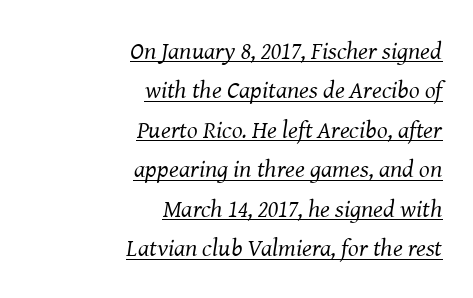
{"italic": "yes", "lean": "right", "slant_degrees": 8, "bold": "no", "underline": "yes", "align": "right", "line_spacing": "normal", "line_spacing_ratio": 1.58, "letter_spacing": "normal", "letter_spacing_em": 0.0, "glyph_px": 25}
